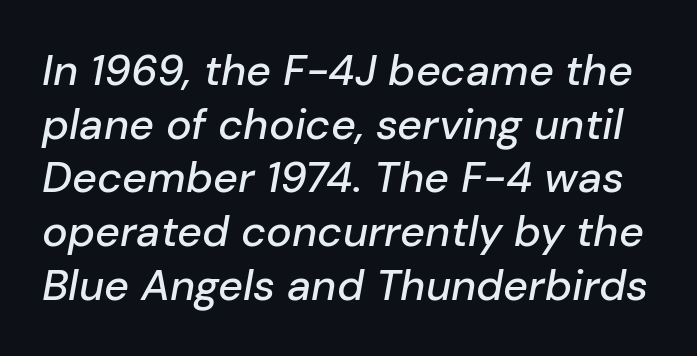
Q: Is the text italic (slanted)? A: Yes, it leans right by about 10 degrees.
Q: Is the text underlined? A: No.
Q: Is the spacing between letters normal or unusually wide? A: Normal.
Q: Is the spacing between lines tight, normal or loose? A: Normal.
Q: Width (condensed, normal, or wide)? A: Normal.
Q: Stroke contrast? A: Low.
Q: x-height? A: Medium.
Q: Monospaced? A: No.
